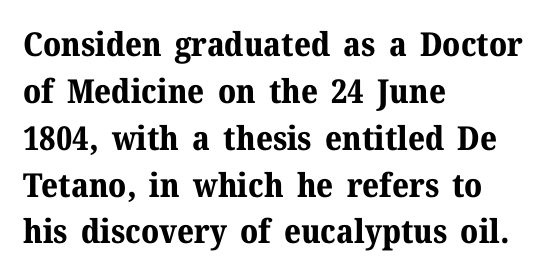
Students, note that the glyphs here touch the page at normal intervals. The letters advance in unequal steps, a hallmark of proportional type. Each row of text sits above clean, open space. Leading: standard. Compared with a centered layout, this one pins lines to the left instead. Notice how the stems are strictly vertical — no italics here.
